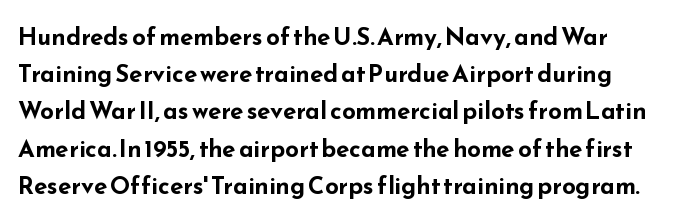
Tall strokes in this sample are plumb rather than angled. A normal amount of white space separates one row of letters from the next. Decoration check: the copy has no underline. What weight is shown? A full bold with thick strokes. Between one letter and the next there's only the usual sliver of space.
